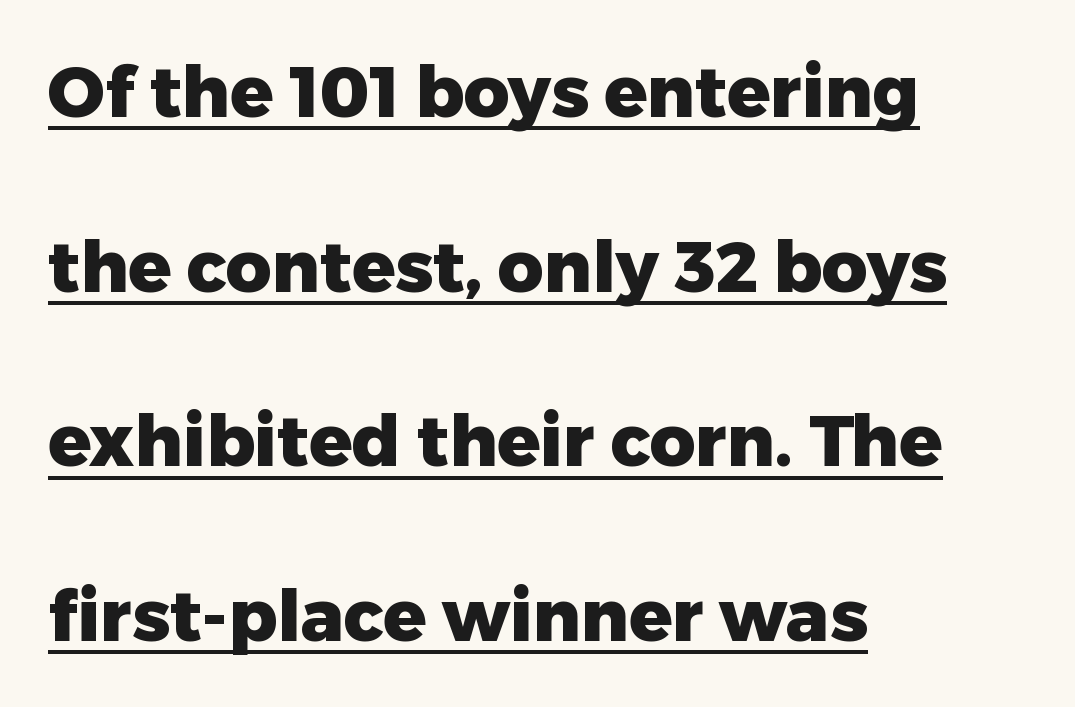
Q: Is the text bold? A: Yes.
Q: Is the text italic (slanted)? A: No, it is upright.
Q: Is the typeface a serif or a sans-serif typeface? A: Sans-serif.
Q: Is the text underlined? A: Yes.
Q: How is the paragraph aligned? A: Left-aligned.
Q: Is the spacing between letters normal or unusually wide? A: Normal.
Q: Is the spacing between lines tight, normal or loose? A: Loose.
Q: Width (condensed, normal, or wide)? A: Normal.
Q: Stroke contrast? A: Low.
Q: x-height? A: Medium.
Q: Monospaced? A: No.
